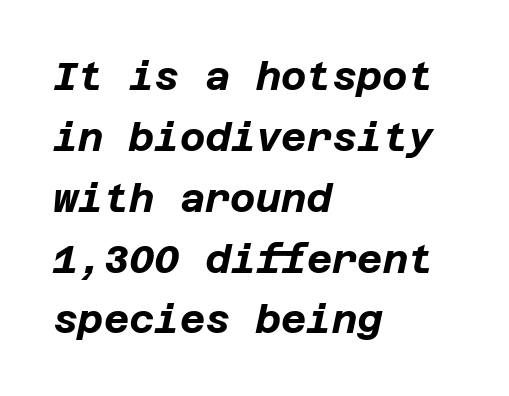
Q: Is the text bold? A: Yes.
Q: Is the text italic (slanted)? A: Yes, it leans right by about 12 degrees.
Q: Is the text underlined? A: No.
Q: How is the paragraph aligned? A: Left-aligned.
Q: Is the spacing between letters normal or unusually wide? A: Normal.
Q: Is the spacing between lines tight, normal or loose? A: Normal.
Q: Width (condensed, normal, or wide)? A: Normal.
Q: Stroke contrast? A: Low.
Q: x-height? A: Large.
